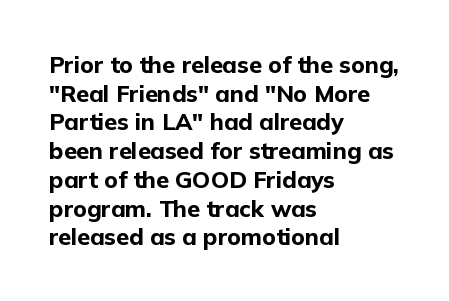
Q: Is the text bold? A: Yes.
Q: Is the text italic (slanted)? A: No, it is upright.
Q: Is the text underlined? A: No.
Q: How is the paragraph aligned? A: Left-aligned.
Q: Is the spacing between letters normal or unusually wide? A: Normal.
Q: Is the spacing between lines tight, normal or loose? A: Normal.
